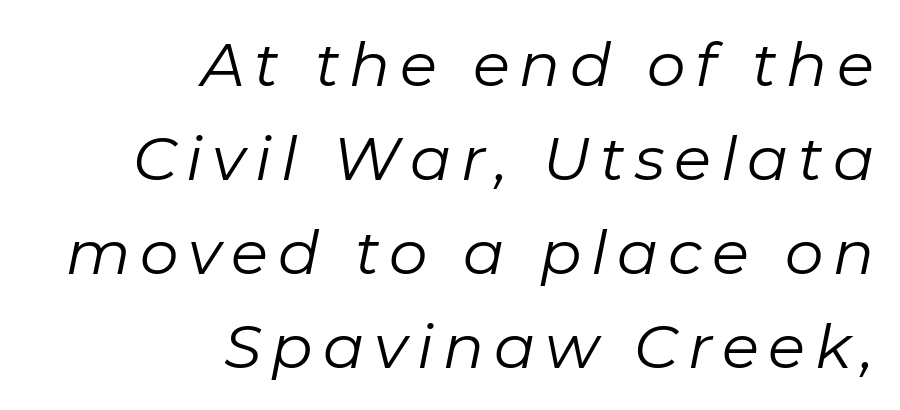
{"italic": "yes", "lean": "right", "slant_degrees": 11, "bold": "no", "weight": "regular", "width": "normal", "stroke_contrast": "low", "x_height": "medium", "monospaced": "no", "underline": "no", "align": "right", "line_spacing": "normal", "line_spacing_ratio": 1.54, "glyph_px": 61}
